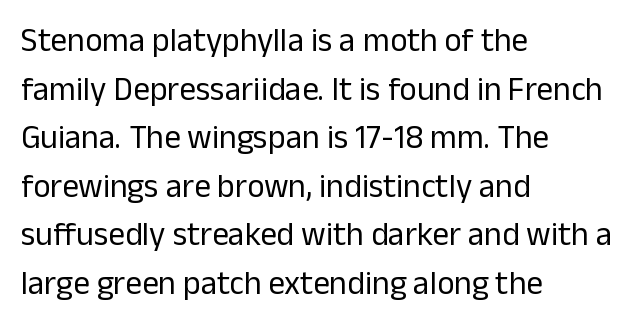
Q: Is the text bold? A: No.
Q: Is the text italic (slanted)? A: No, it is upright.
Q: Is the typeface a serif or a sans-serif typeface? A: Sans-serif.
Q: Is the text underlined? A: No.
Q: How is the paragraph aligned? A: Left-aligned.
Q: Is the spacing between letters normal or unusually wide? A: Normal.
Q: Is the spacing between lines tight, normal or loose? A: Normal.
Q: Width (condensed, normal, or wide)? A: Normal.
Q: Stroke contrast? A: Low.
Q: x-height? A: Medium.
Q: Monospaced? A: No.
